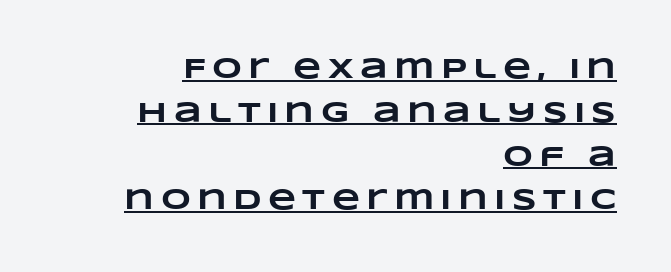
Caption: bold face, heavy strokes. The setting favours the right margin, as signatures and pull-quotes sometimes do. One glance says typical: line gaps are just what's usual. Is the letter spacing exaggerated? Yes — the characters are pushed far apart. The face used here is proportionally spaced, like ordinary book or web type.
